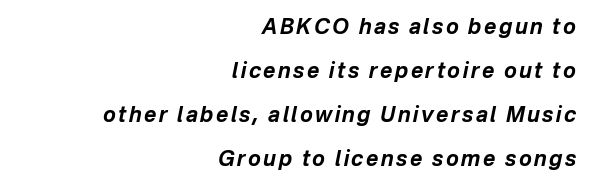
The image shows 21 px bold type, italic (leaning right); set right-aligned, loose line spacing (2.09x), not underlined.
